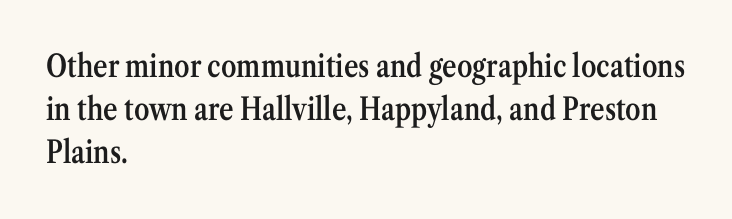
Underlining? Definitely not there. The lines are quadded left. Think of a printed novel: that variable character pitch is what you see here. Short note: letters normally spaced. Look at the stroke-to-counter ratio: somewhat heavy, a semibold.
